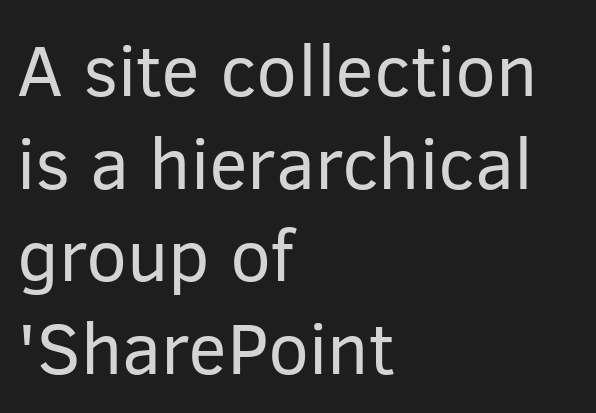
These lines sit exactly where default settings would place them. Do the letters lean? They stand straight. How are the letters spaced? Ordinarily, with no added tracking. This sample is left-justified, so line endings fall wherever the words run out. Classification — sans serif.
